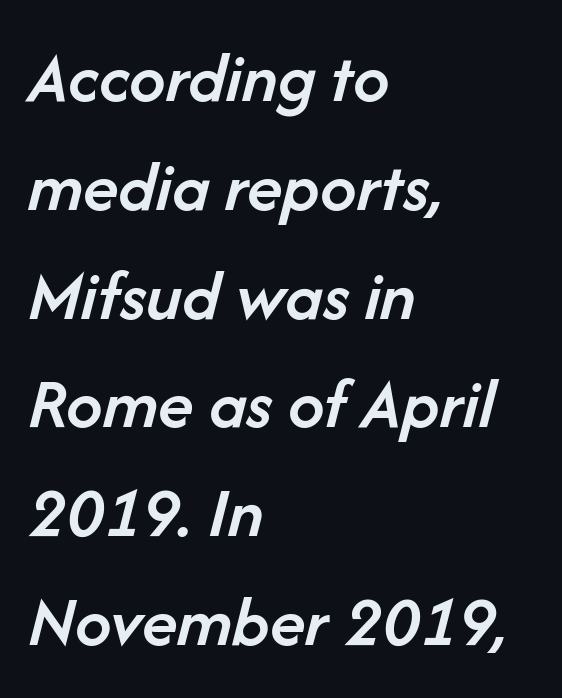
The image shows 73 px semibold type, italic (leaning right); set left-aligned, normal line spacing (1.49x), normal letter spacing, not underlined; low stroke contrast and a medium x-height.
